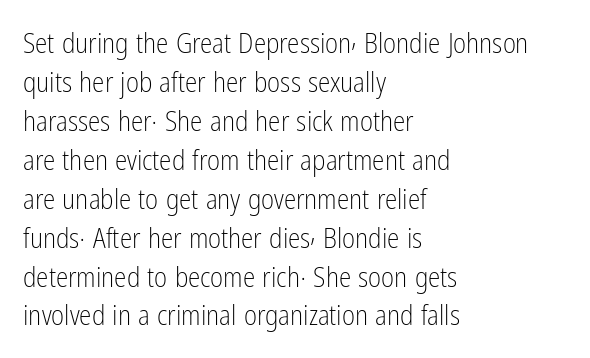
The image shows 28 px light, condensed sans-serif type, upright; set left-aligned, normal line spacing (1.39x), normal letter spacing, not underlined; low stroke contrast and a medium x-height.
